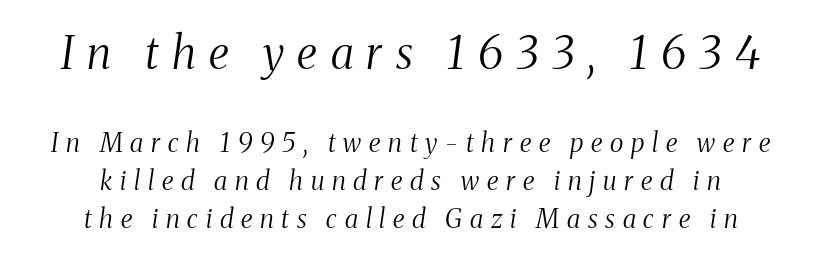
{"serif": "yes", "italic": "yes", "lean": "right", "slant_degrees": 8, "bold": "no", "weight": "light", "width": "condensed", "stroke_contrast": "medium", "x_height": "medium", "monospaced": "no", "underline": "no", "align": "center", "line_spacing": "normal", "line_spacing_ratio": 1.46, "letter_spacing": "wide", "letter_spacing_em": 0.3, "larger_block": "first", "size_ratio": 1.73, "glyph_px": 45}
